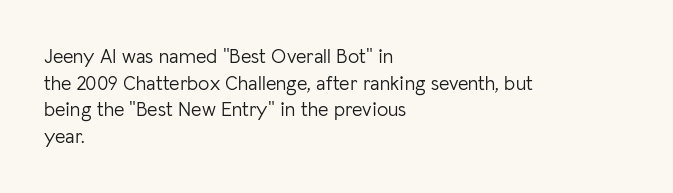
Does the copy run flush right? No — it runs flush left. The block of text has a typical density, with ordinary space between rows. This sample uses plain, unmodified letter spacing. The zone under the glyphs is completely vacant. A roman cut, with each character standing at attention. Stem width sits at or under what a default text font uses.
